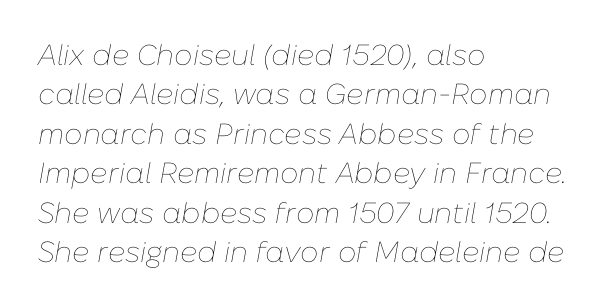
{"italic": "yes", "lean": "right", "slant_degrees": 10, "bold": "no", "weight": "thin", "width": "normal", "stroke_contrast": "low", "x_height": "medium", "monospaced": "no", "underline": "no", "align": "left", "line_spacing": "normal", "line_spacing_ratio": 1.36, "letter_spacing": "normal", "letter_spacing_em": 0.0, "glyph_px": 29}
